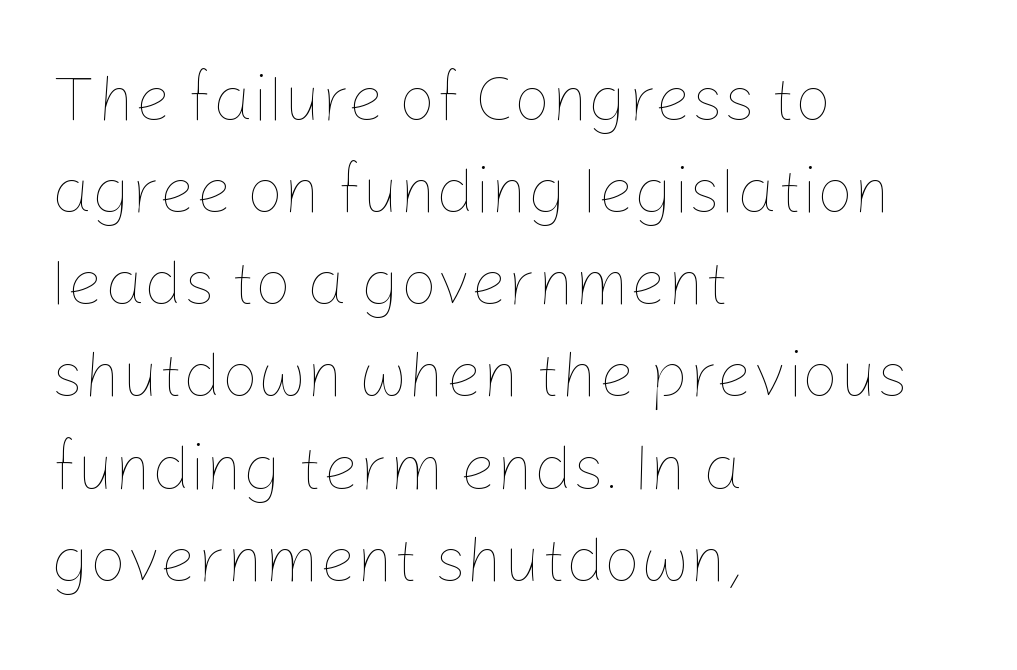
{"italic": "no", "bold": "no", "weight": "thin", "width": "normal", "stroke_contrast": "low", "x_height": "medium", "monospaced": "no", "underline": "no", "align": "left", "line_spacing": "normal", "line_spacing_ratio": 1.44, "letter_spacing": "normal", "letter_spacing_em": 0.0, "glyph_px": 64}
